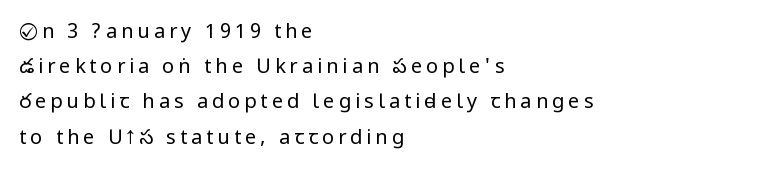
{"italic": "no", "bold": "no", "underline": "no", "align": "left", "line_spacing_ratio": 1.76, "letter_spacing": "wide", "letter_spacing_em": 0.2, "glyph_px": 20}
